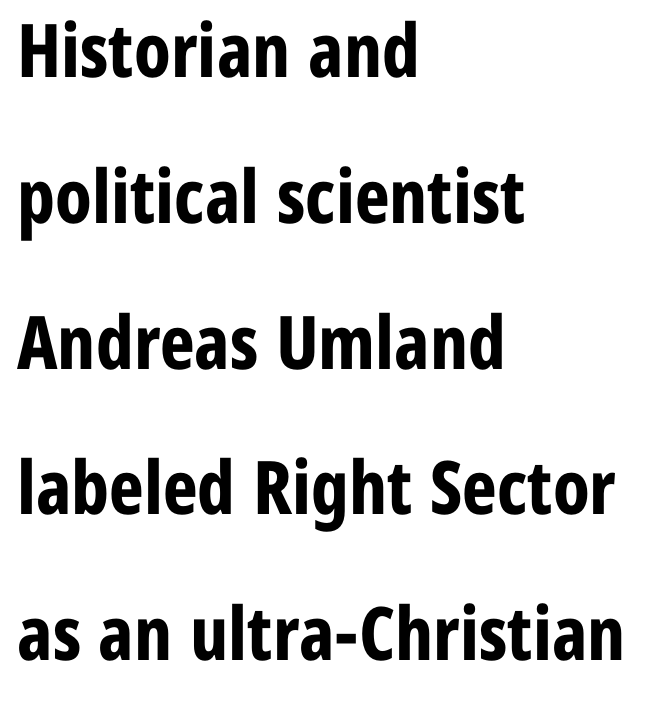
The letterforms sit shoulder to shoulder at normal distance. This sample uses a sans-serif face. The paragraph has a hard left edge and a soft right edge. Loosely led — the rows are spread out.
